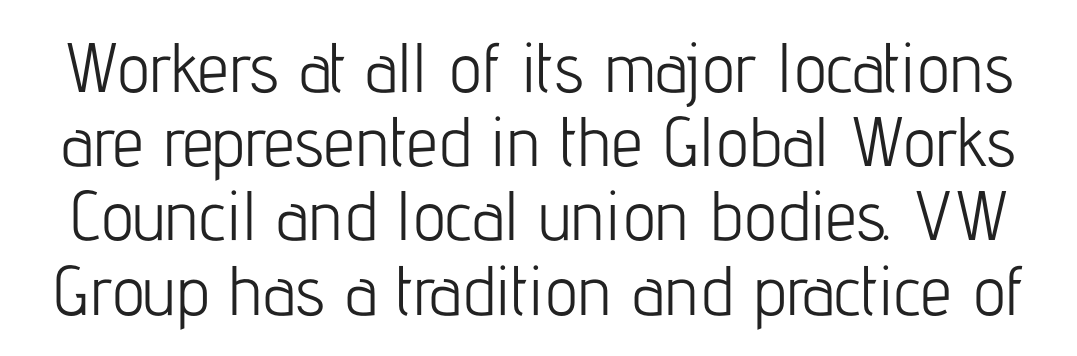
Is this a sans? Yes — the strokes have no serifs. Posture: upright roman. Is there much room between lines? No — they nearly touch. Bold? No — there's no thickening of the strokes. These lines keep a tight, regular rhythm from letter to letter.
